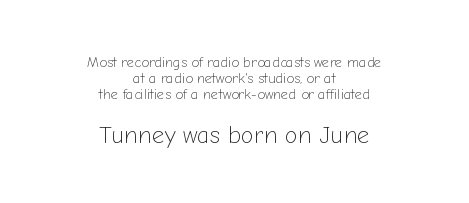
Q: Is the text bold? A: No.
Q: Is the text italic (slanted)? A: No, it is upright.
Q: Is the text underlined? A: No.
Q: How is the paragraph aligned? A: Centered.
Q: Is the spacing between letters normal or unusually wide? A: Normal.
Q: Is the spacing between lines tight, normal or loose? A: Tight.
Q: Which block of text is set in a larger size, the first (top) or the second (bottom)? A: The second (bottom) one.
